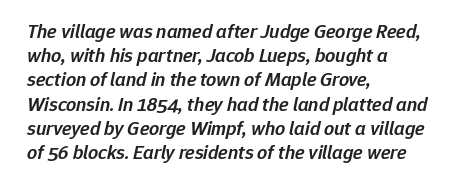
The image shows 20 px text type, italic (leaning right); set left-aligned, line spacing 1.21x, normal letter spacing, not underlined.
